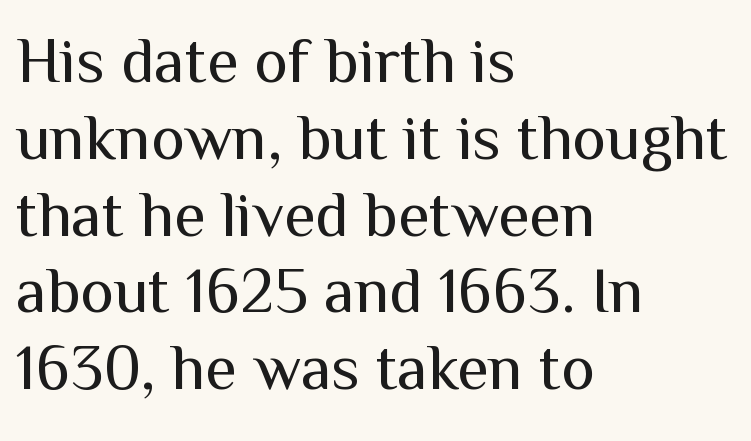
The image shows 64 px regular-weight sans-serif type, upright; set left-aligned, line spacing 1.2x, normal letter spacing, not underlined; medium stroke contrast and a medium x-height.
